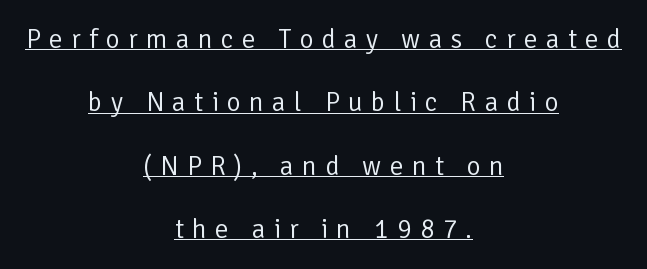
{"italic": "no", "bold": "no", "underline": "yes", "align": "center", "line_spacing": "loose", "line_spacing_ratio": 2.35, "letter_spacing": "wide", "letter_spacing_em": 0.31, "glyph_px": 27}
